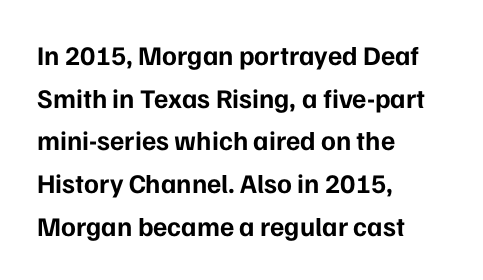
Typesetter's note: full bold, strokes at maximum text heaviness. Compared with typical paragraphs, the rows here are spaced about the same. Layout note: lines flush left. The passage shown is not underscored anywhere.
